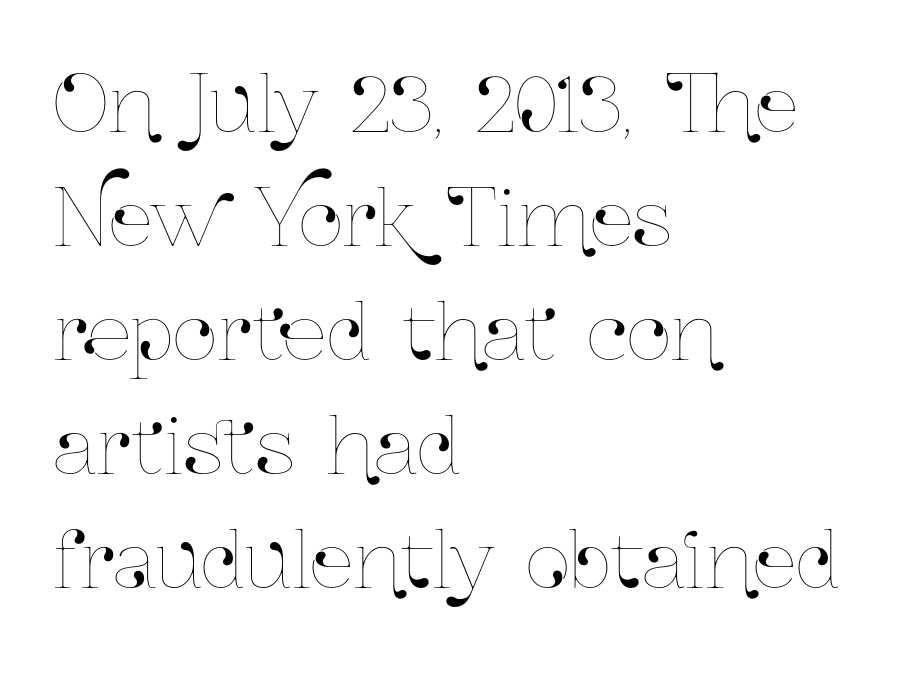
The space between consecutive lines is moderate. The letters advance in unequal steps, a hallmark of proportional type. Letters rest on an invisible, unmarked baseline. The rag falls on the right side of this text block. Students, note that the glyphs here touch the page at normal intervals.
